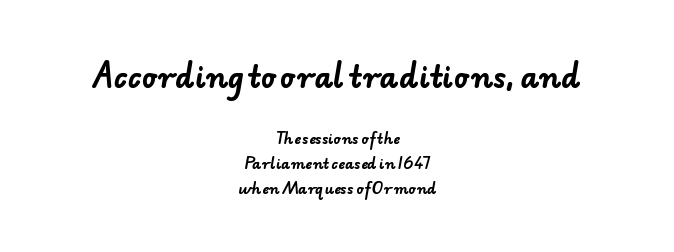
Q: Is the text bold? A: Yes.
Q: Is the typeface a serif or a sans-serif typeface? A: Sans-serif.
Q: Is the text underlined? A: No.
Q: How is the paragraph aligned? A: Centered.
Q: Is the spacing between letters normal or unusually wide? A: Normal.
Q: Which block of text is set in a larger size, the first (top) or the second (bottom)? A: The first (top) one.
Q: Width (condensed, normal, or wide)? A: Normal.
Q: Stroke contrast? A: Low.
Q: x-height? A: Small.
Q: Monospaced? A: No.
